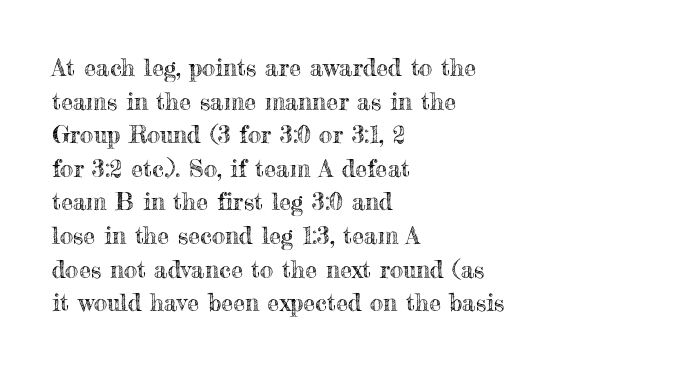
Leading matches the norm, producing a regular column. Every stem runs plumb, perpendicular to the baseline. Underline: absent. In CSS terms this would be text-align: left. Here the glyphs are tracked normally, forming tight word shapes.
